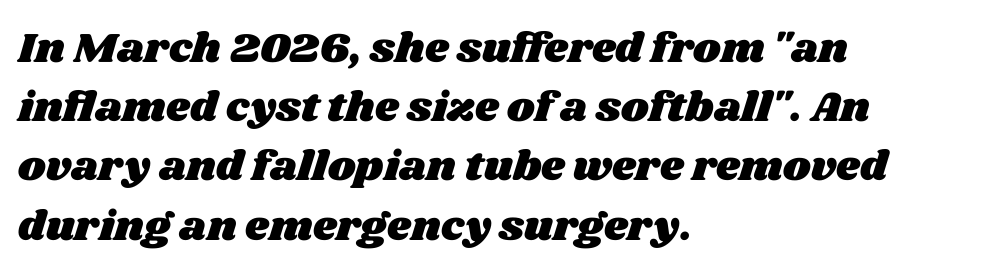
{"width": "wide", "stroke_contrast": "medium", "x_height": "large", "monospaced": "no", "underline": "no", "align": "left", "line_spacing": "normal", "line_spacing_ratio": 1.41, "letter_spacing": "normal", "letter_spacing_em": 0.0, "glyph_px": 42}
